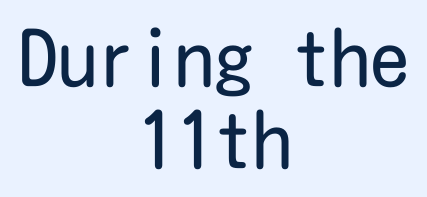
The image shows 78 px regular-weight, condensed sans-serif type, upright; set centered, tight line spacing (1.05x), normal letter spacing, not underlined; low stroke contrast and a medium x-height.
